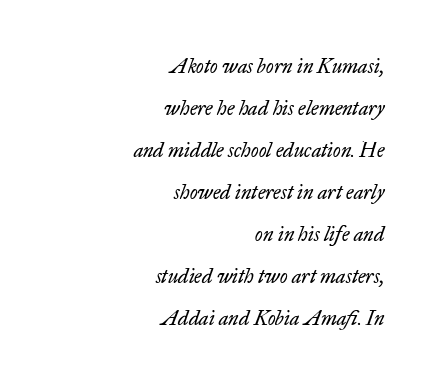
The image shows 20 px text type, italic (leaning right); set right-aligned, loose line spacing (2.1x), normal letter spacing, not underlined.
